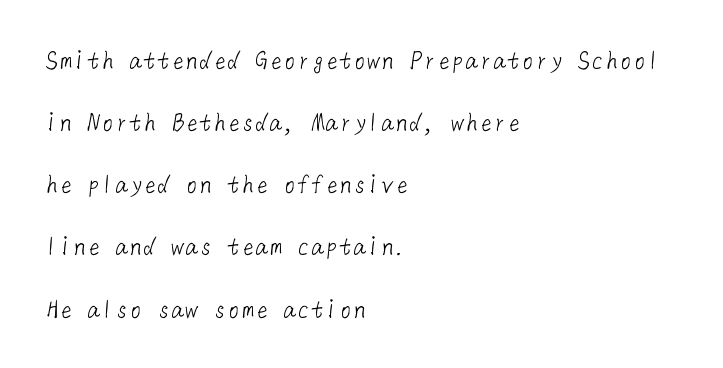
Nothing sits at the stroke ends, so this counts as sans-serif. No chunkiness to these letters — they're not bold. The vertical gap from one line to the next is large. Plain, unruled lines of type. Is the block centered? No — it sits flush against the left margin.
